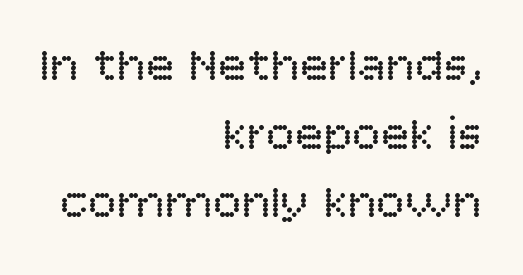
{"serif": "no", "italic": "no", "bold": "no", "weight": "regular", "width": "normal", "stroke_contrast": "low", "x_height": "large", "monospaced": "no", "underline": "no", "align": "right", "line_spacing": "normal", "line_spacing_ratio": 1.43, "letter_spacing": "normal", "letter_spacing_em": 0.0, "glyph_px": 48}
